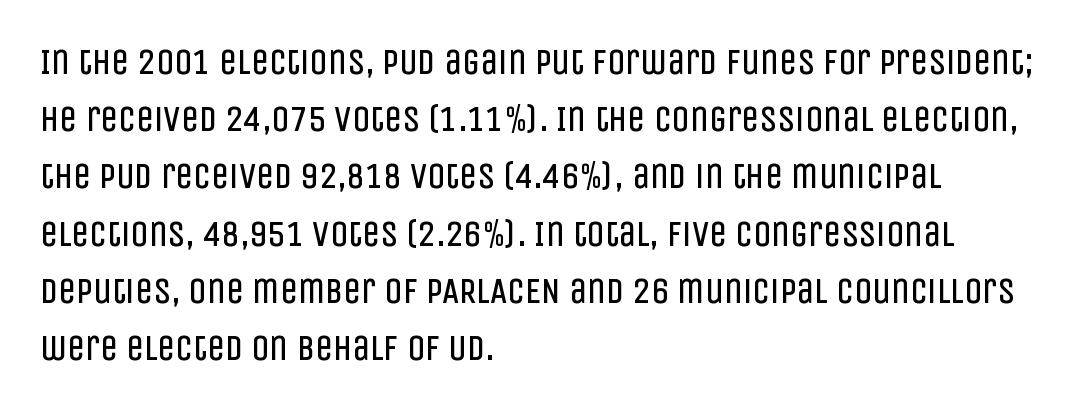
{"serif": "no", "italic": "no", "bold": "no", "weight": "regular", "width": "condensed", "stroke_contrast": "low", "x_height": "large", "monospaced": "no", "underline": "no", "align": "left", "line_spacing": "normal", "line_spacing_ratio": 1.59, "letter_spacing": "normal", "letter_spacing_em": 0.0, "glyph_px": 36}
